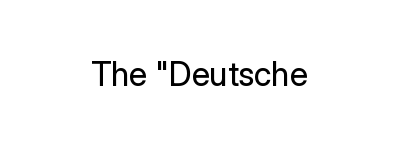
The image shows 33 px regular-weight sans-serif type, upright; set centered, normal letter spacing, not underlined; low stroke contrast and a medium x-height.
